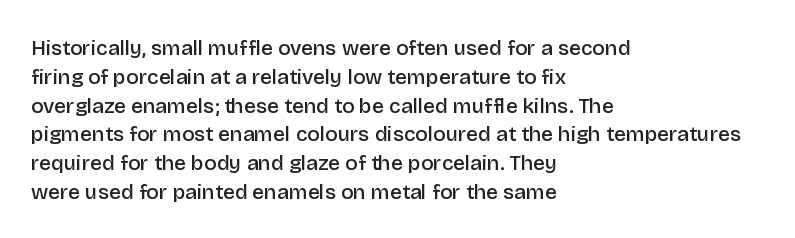
The image shows 21 px text type, upright; set left-aligned, normal line spacing (1.37x), normal letter spacing, not underlined.
